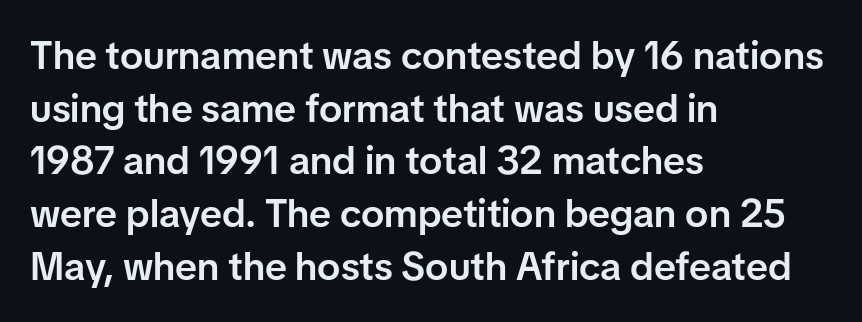
Q: Is the text bold? A: Semi-bold.
Q: Is the text italic (slanted)? A: No, it is upright.
Q: Is the typeface a serif or a sans-serif typeface? A: Sans-serif.
Q: Is the text underlined? A: No.
Q: How is the paragraph aligned? A: Left-aligned.
Q: Is the spacing between letters normal or unusually wide? A: Normal.
Q: Is the spacing between lines tight, normal or loose? A: Normal.
Q: Width (condensed, normal, or wide)? A: Normal.
Q: Stroke contrast? A: Low.
Q: x-height? A: Medium.
Q: Monospaced? A: No.
